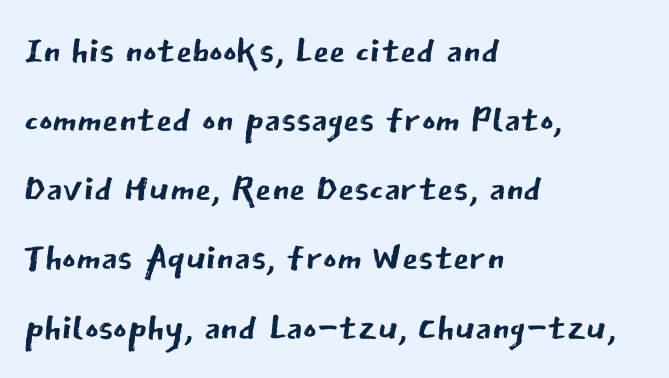
Q: Is the text bold? A: No.
Q: Is the text italic (slanted)? A: No, it is upright.
Q: Is the typeface a serif or a sans-serif typeface? A: Sans-serif.
Q: Is the text underlined? A: No.
Q: How is the paragraph aligned? A: Left-aligned.
Q: Is the spacing between letters normal or unusually wide? A: Normal.
Q: Is the spacing between lines tight, normal or loose? A: Normal.
Q: Width (condensed, normal, or wide)? A: Normal.
Q: Stroke contrast? A: Low.
Q: x-height? A: Medium.
Q: Monospaced? A: No.
